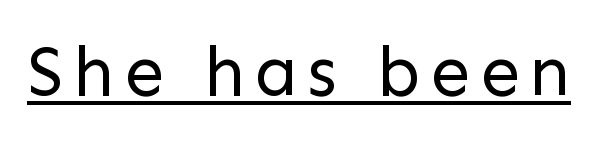
{"serif": "no", "italic": "no", "bold": "no", "weight": "regular", "width": "normal", "stroke_contrast": "low", "x_height": "medium", "monospaced": "no", "underline": "yes", "glyph_px": 72}
